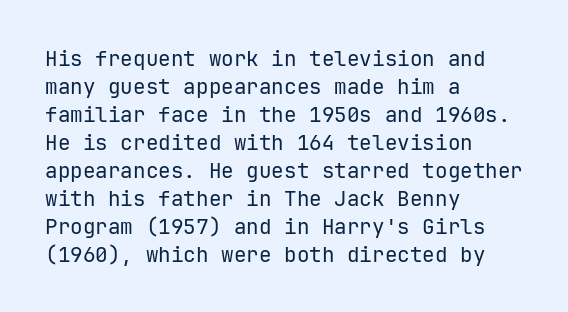
Q: Is the text bold? A: No.
Q: Is the text italic (slanted)? A: No, it is upright.
Q: Is the text underlined? A: No.
Q: How is the paragraph aligned? A: Left-aligned.
Q: Is the spacing between letters normal or unusually wide? A: Normal.
Q: Is the spacing between lines tight, normal or loose? A: Normal.
